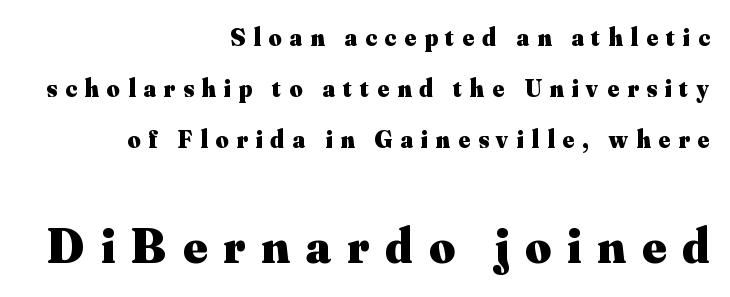
Designer's note — italics off, roman on. The rendering anchors every line to the right-hand side. This sample uses a serif face. The following chunk of copy outweighs the initial chunk in type size.
